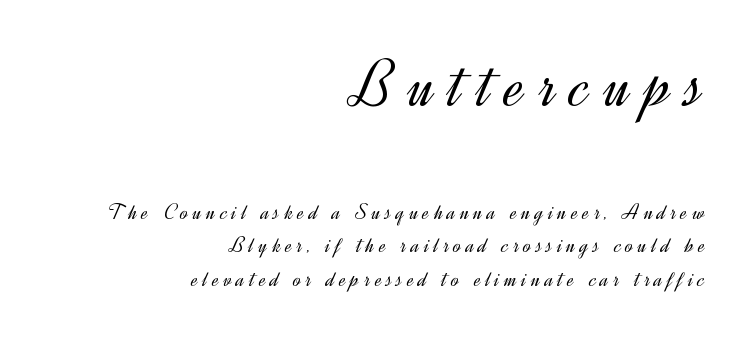
The image shows 68 px light sans-serif type; set right-aligned, normal line spacing (1.46x), unusually wide letter spacing (+0.21 em), not underlined; the first (top) block is 2.96x larger; a small x-height.
